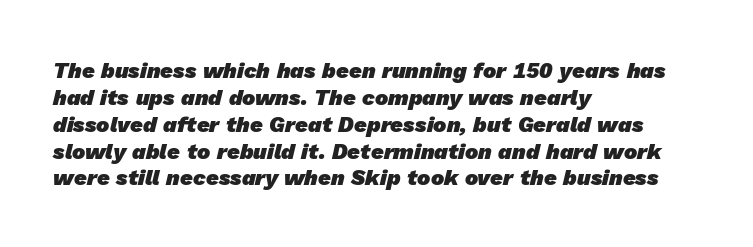
Here the glyphs are tracked normally, forming tight word shapes. The space beneath each line is pristine and unruled. This sample is left-justified, so line endings fall wherever the words run out. Each glyph is drawn with heavy, bold strokes.
